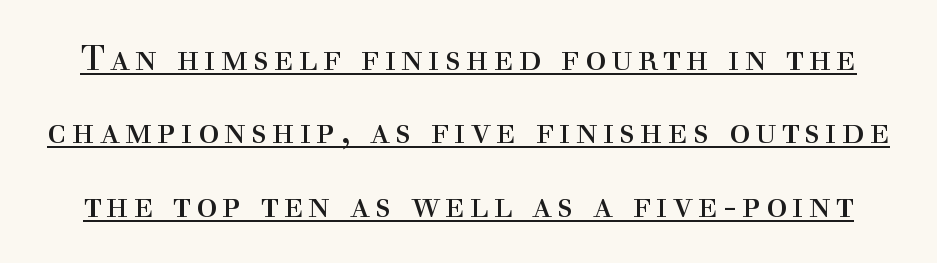
Q: Is the text bold? A: No.
Q: Is the text italic (slanted)? A: No, it is upright.
Q: Is the typeface a serif or a sans-serif typeface? A: Serif.
Q: Is the text underlined? A: Yes.
Q: Is the spacing between lines tight, normal or loose? A: Loose.
Q: Width (condensed, normal, or wide)? A: Normal.
Q: x-height? A: Medium.
Q: Monospaced? A: No.
